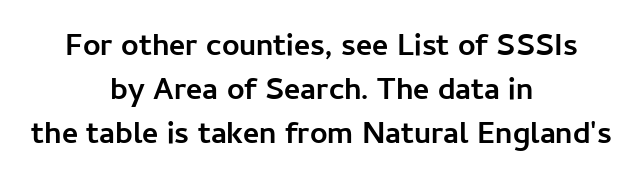
The font family rendered here belongs to the sans-serif group. This is roman type, the default non-slanted kind. Normally led — the rows are evenly, conventionally spaced. Centered paragraph, ragged on both sides. Bare-footed words on every line.
